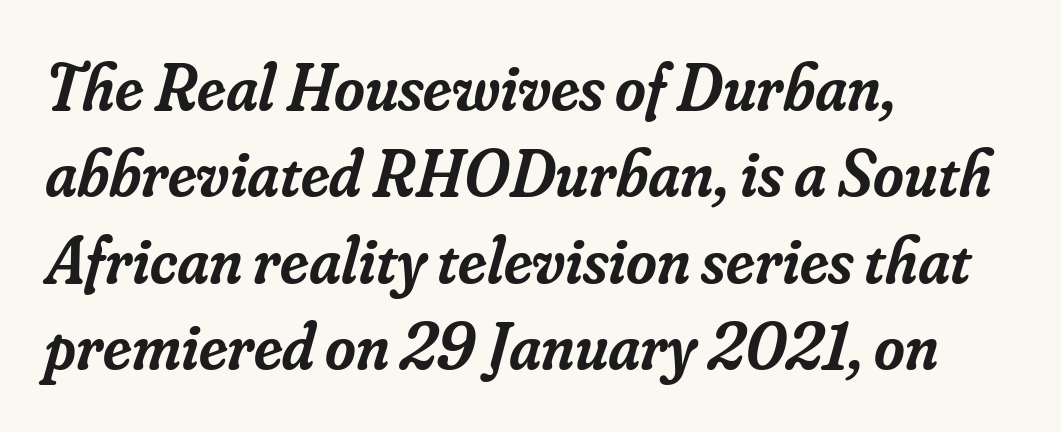
{"serif": "yes", "italic": "yes", "lean": "right", "slant_degrees": 16, "bold": "semi", "weight": "semibold", "width": "normal", "stroke_contrast": "low", "x_height": "small", "monospaced": "no", "underline": "no", "align": "left", "line_spacing": "normal", "line_spacing_ratio": 1.31, "letter_spacing": "normal", "letter_spacing_em": 0.0, "glyph_px": 66}
